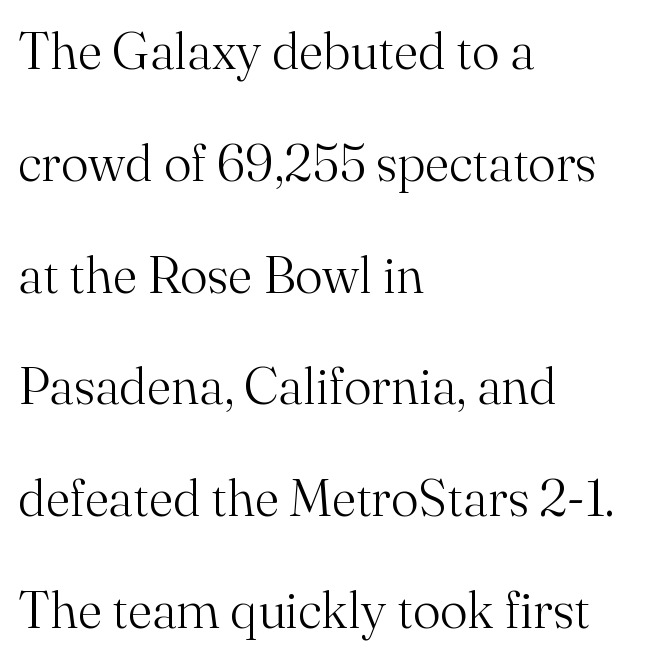
Honestly, the rows look like they've been pulled way apart. Observe the ordinary spacing: letters are neighbours, not strangers. Vertical strokes here are truly vertical. Type style note: has serifs.
